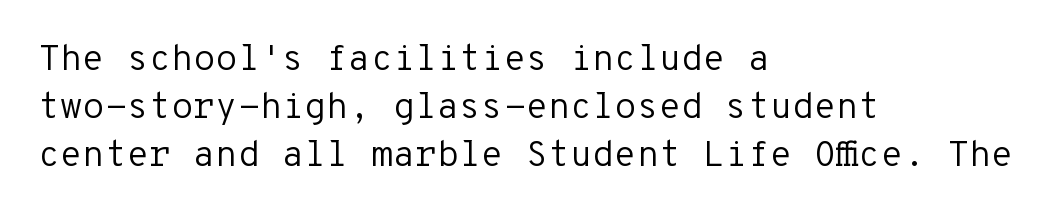
Q: Is the text bold? A: No.
Q: Is the text italic (slanted)? A: No, it is upright.
Q: Is the typeface a serif or a sans-serif typeface? A: Sans-serif.
Q: Is the text underlined? A: No.
Q: How is the paragraph aligned? A: Left-aligned.
Q: Is the spacing between letters normal or unusually wide? A: Normal.
Q: Is the spacing between lines tight, normal or loose? A: Normal.
Q: Width (condensed, normal, or wide)? A: Normal.
Q: Stroke contrast? A: Low.
Q: x-height? A: Medium.
Q: Monospaced? A: Yes.
